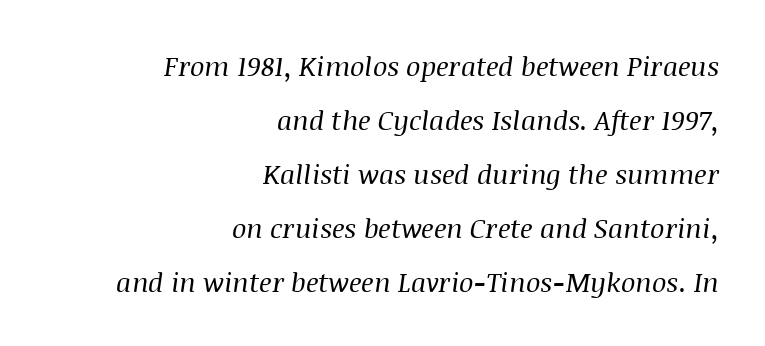
If you measured baseline to baseline, you'd find a long distance. The typesetting does not lean heavy: it is not bold. If you drew a ruler down the right edge, every line would touch it. Type without underlining. Does extra space separate the letters? No, they use regular spacing.
